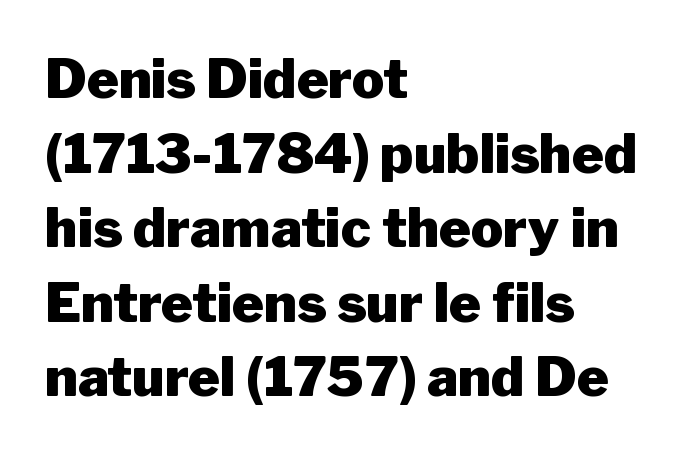
Q: Is the text bold? A: Yes.
Q: Is the text italic (slanted)? A: No, it is upright.
Q: Is the typeface a serif or a sans-serif typeface? A: Sans-serif.
Q: Is the text underlined? A: No.
Q: How is the paragraph aligned? A: Left-aligned.
Q: Is the spacing between letters normal or unusually wide? A: Normal.
Q: Is the spacing between lines tight, normal or loose? A: Normal.
Q: Width (condensed, normal, or wide)? A: Normal.
Q: Stroke contrast? A: Low.
Q: x-height? A: Medium.
Q: Monospaced? A: No.
